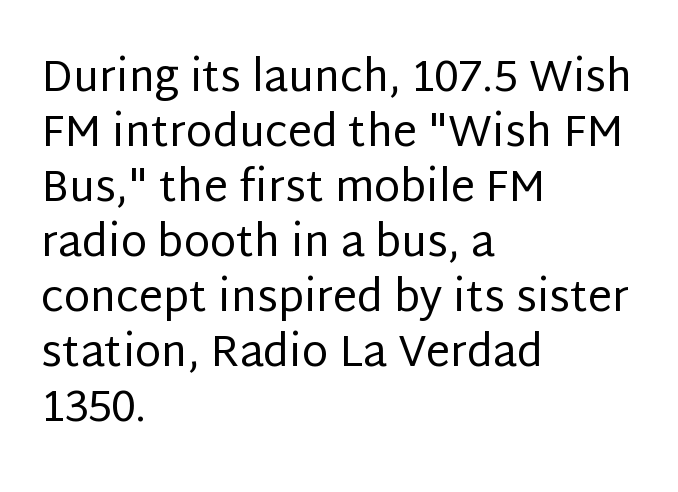
The image shows 43 px regular-weight sans-serif type, upright; set left-aligned, normal line spacing (1.28x), normal letter spacing, not underlined; low stroke contrast and a large x-height.
